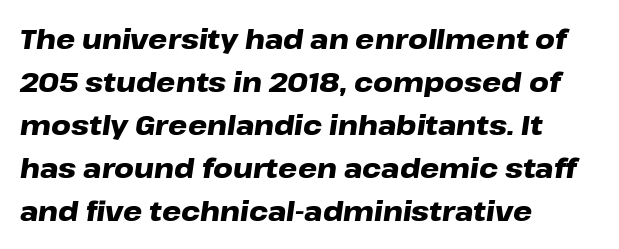
{"italic": "yes", "lean": "right", "slant_degrees": 8, "bold": "yes", "underline": "no", "align": "left", "line_spacing": "normal", "line_spacing_ratio": 1.59, "letter_spacing": "normal", "letter_spacing_em": 0.0, "glyph_px": 27}
